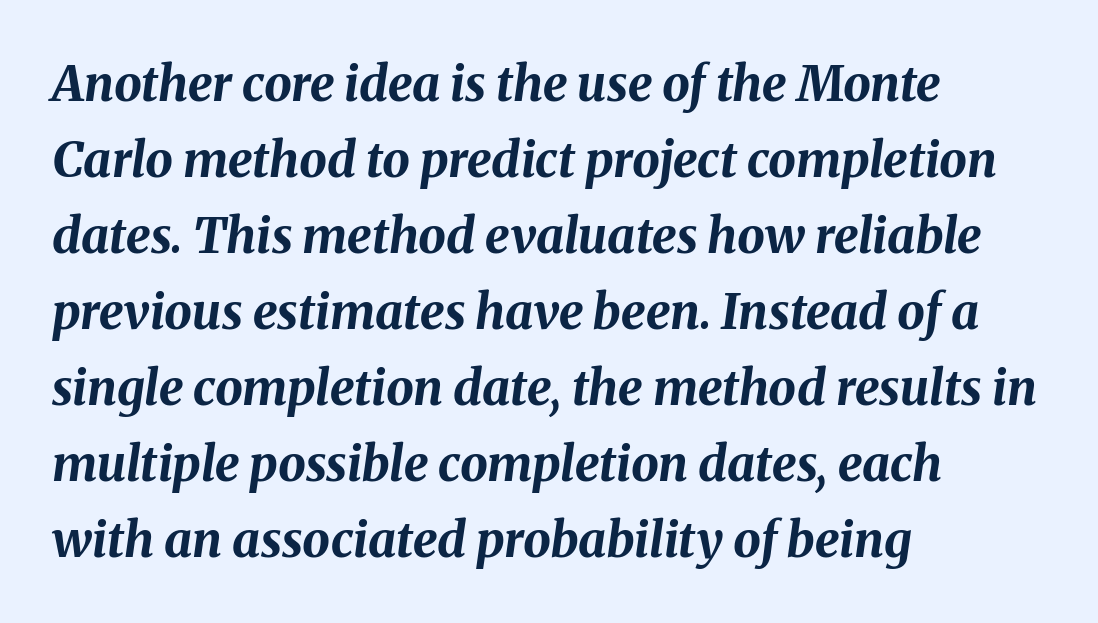
Do the characters align in a grid? No, the font is proportional. The line-height multiplier appears to be the usual default. Every row of glyphs begins at an identical x-position on the left. Chunky letters — that's bold for sure.
